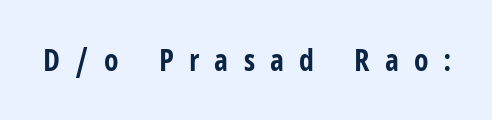
{"serif": "no", "italic": "no", "bold": "yes", "weight": "bold", "width": "condensed", "stroke_contrast": "low", "x_height": "medium", "monospaced": "no", "underline": "no", "letter_spacing": "wide", "letter_spacing_em": 0.5, "glyph_px": 30}
